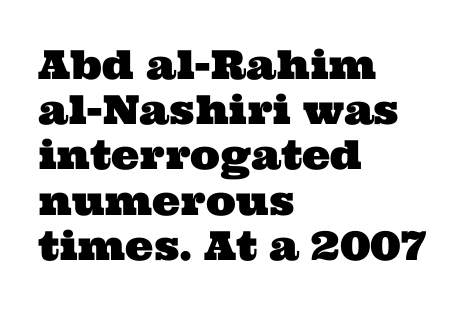
Q: Is the typeface a serif or a sans-serif typeface? A: Serif.
Q: Is the text underlined? A: No.
Q: How is the paragraph aligned? A: Left-aligned.
Q: Is the spacing between letters normal or unusually wide? A: Normal.
Q: Is the spacing between lines tight, normal or loose? A: Tight.
Q: Width (condensed, normal, or wide)? A: Wide.
Q: Stroke contrast? A: Medium.
Q: x-height? A: Medium.
Q: Monospaced? A: No.
